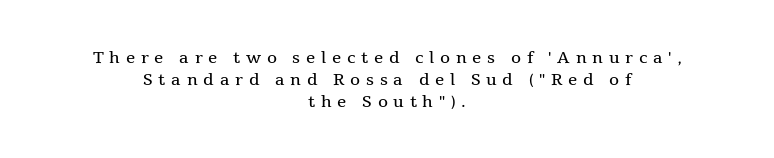
The image shows 23 px text type, upright; set centered, tight line spacing (0.95x), unusually wide letter spacing (+0.25 em), not underlined.
